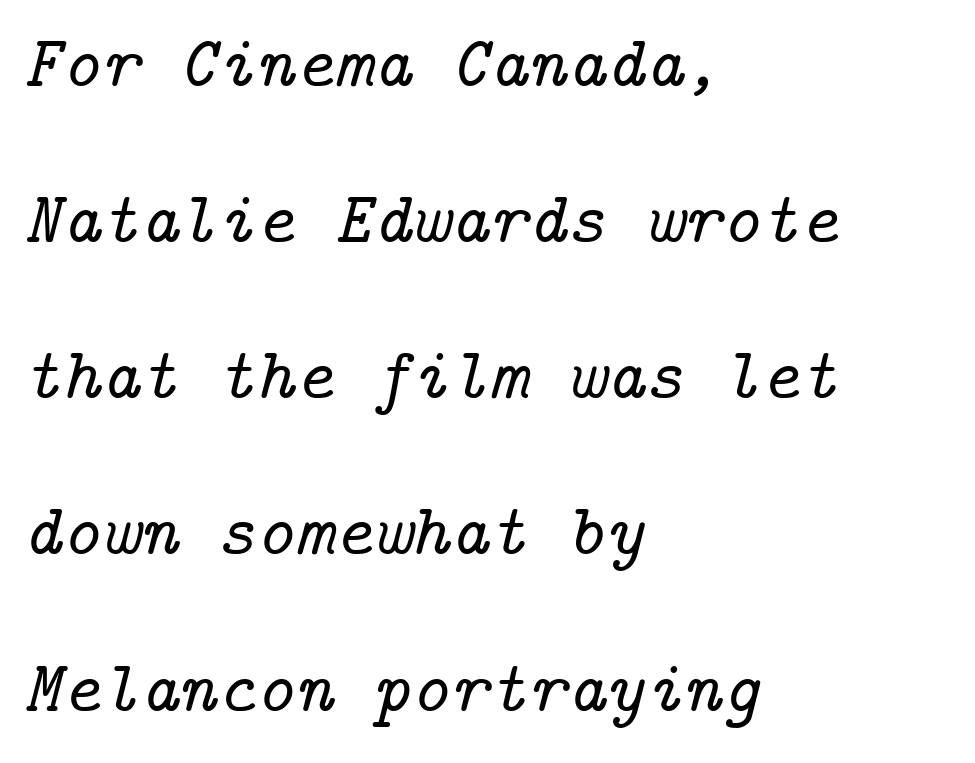
Letterform terminals end in serifs throughout the passage. Nobody drew a line under any word here. Every row of glyphs begins at an identical x-position on the left. Default kerning and tracking; the words read as compact shapes.
